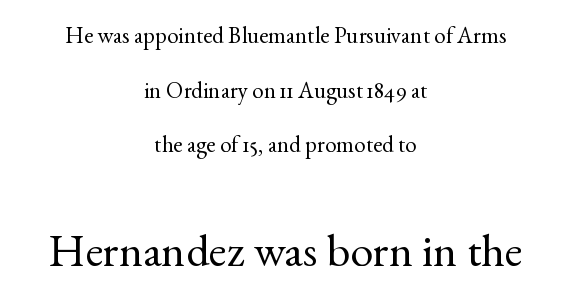
The typesetting does not lean heavy: it is not bold. Caption: standard tracking, unaltered. A centered setting, common on invitations and titles, is used for this passage. The font family rendered here belongs to the serif group. Notice how the stems are strictly vertical — no italics here.
